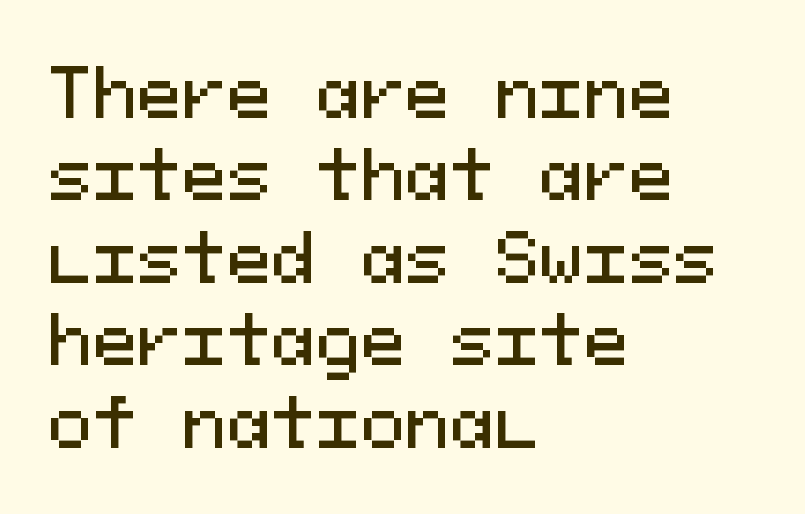
Visually the block forms a straight wall on the left and a jagged coastline on the right. The letters march in equal steps, a hallmark of fixed-pitch type. The face used here is a sans, in the tradition of grotesques and geometrics. The lettering holds an erect, upright posture throughout. The foot of each line stays bare and open.
